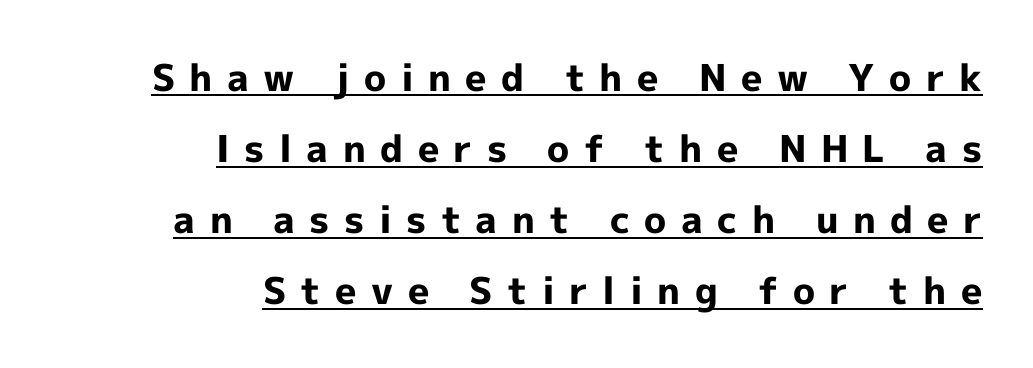
If you drew a ruler down the right edge, every line would touch it. The face used here has the dense, thick strokes of a bold. I'd call this a sans setting — the letters go barefoot. The line-height multiplier appears high, well above default.
